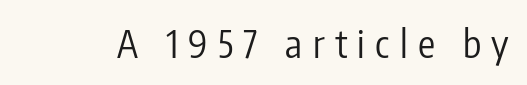
The image shows 38 px regular-weight, condensed sans-serif type, upright; set unusually wide letter spacing (+0.27 em), not underlined; low stroke contrast and a medium x-height.
